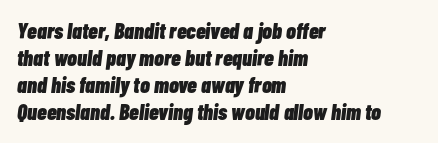
Q: Is the text bold? A: Yes.
Q: Is the text italic (slanted)? A: Yes, it leans right by about 7 degrees.
Q: Is the text underlined? A: No.
Q: How is the paragraph aligned? A: Left-aligned.
Q: Is the spacing between letters normal or unusually wide? A: Normal.
